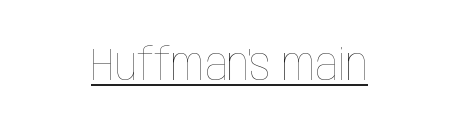
Q: Is the text bold? A: No.
Q: Is the text italic (slanted)? A: No, it is upright.
Q: Is the text underlined? A: Yes.
Q: How is the paragraph aligned? A: Centered.
Q: Is the spacing between letters normal or unusually wide? A: Normal.
Q: Width (condensed, normal, or wide)? A: Condensed.
Q: Stroke contrast? A: Low.
Q: x-height? A: Large.
Q: Monospaced? A: No.
